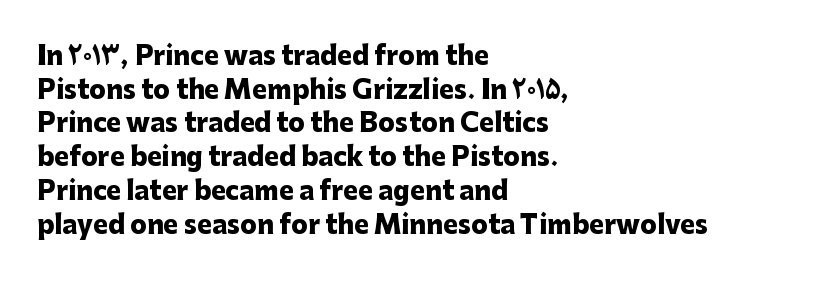
Students, note that the glyphs here touch the page at normal intervals. Chunky letters — that's bold for sure. Descenders are the only things crossing below the line. Notice how the passage keeps a crisp vertical edge on the left only.
